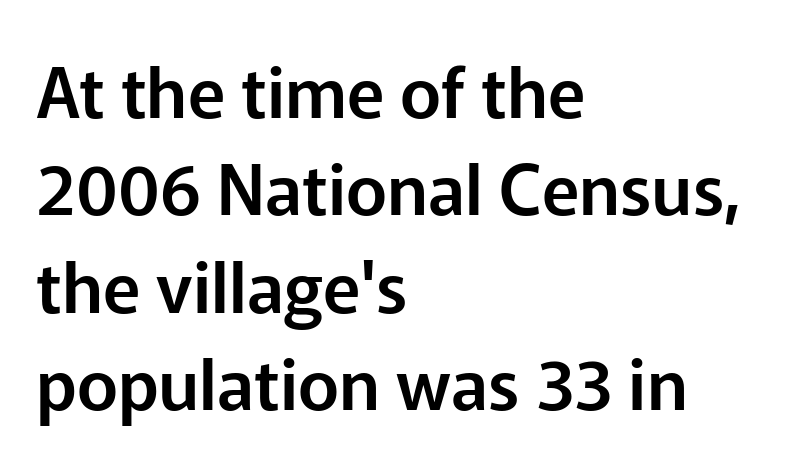
Beneath every word, the page is bare. Each letter keeps its own natural width here, so spacing adapts to shape. This is sans-serif lettering, the kind often seen on screens and signage. Quick note: interline space is typical.
